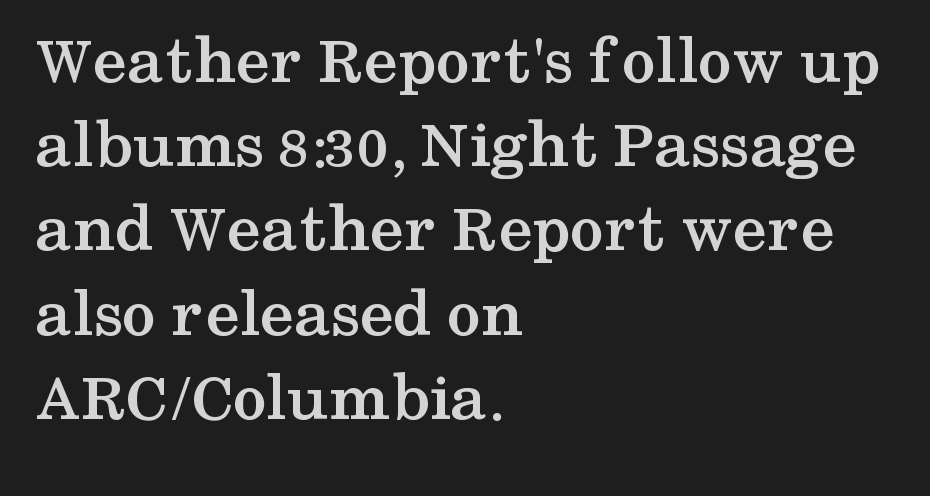
The image shows 69 px semibold, wide serif type, upright; set left-aligned, line spacing 1.22x, normal letter spacing, not underlined; medium stroke contrast and a medium x-height.
